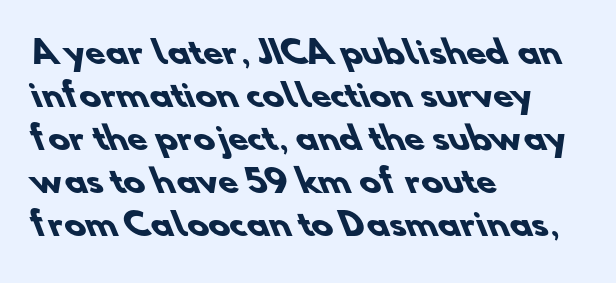
What stands out about the letter spacing? Nothing — it is the standard amount. Casual observation: everything's shoved over to the left. Varying glyph widths throughout — classic text-font behaviour. No word sits above an underline. I'd call this a sans setting — the letters go barefoot.
